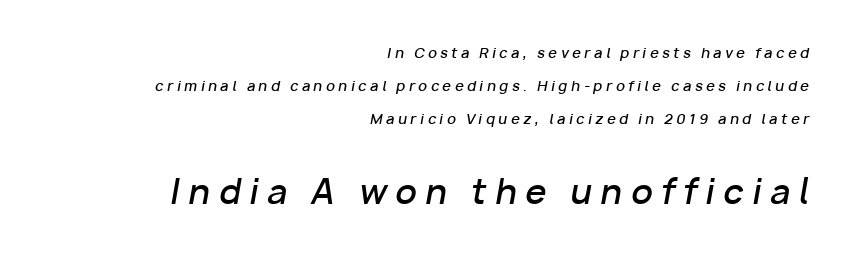
The passage is arranged like a letterhead date or caption credit — flush right. How are the letters spaced? Widely, with obvious added tracking. Character widths vary here, with narrow letters taking less room than wide ones. This is the in-between weight designers call semibold or demi.
